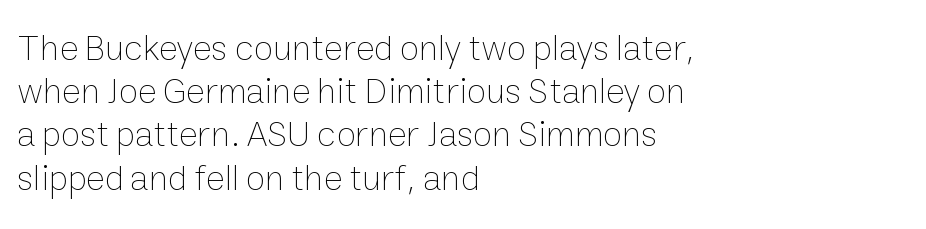
A clean baseline with only descenders dipping below it. Does the copy run flush right? No — it runs flush left. Default kerning and tracking; the words read as compact shapes. The lettering holds an erect, upright posture throughout.
